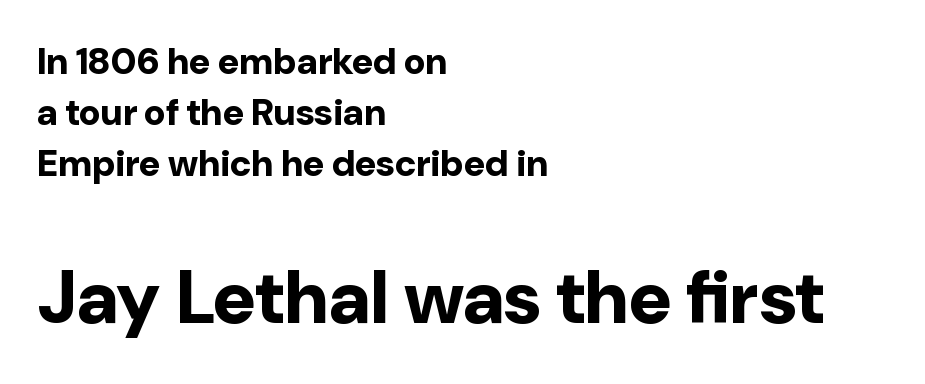
The rendering keeps characters at their native spacing. Spacing verdict: proportional, widths tailored to each character. Layout note: lines flush left. The passage shown is not underscored anywhere. Examine the stroke ends and you'll find no serifs. These lines were composed using upright roman letters.
